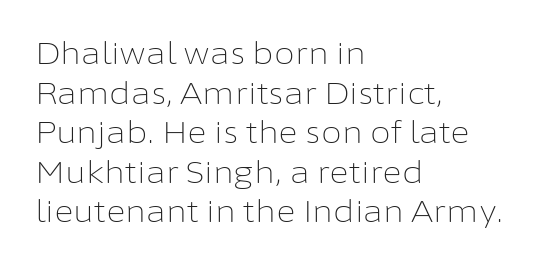
The rendering anchors every line to the left-hand side. The rendering uses natural spacing where letterforms have individual widths. These lines sit exactly where default settings would place them. Type without underlining. Look at the bottom of the vertical strokes: they stop flat, with no serifs. Short note: letters normally spaced.
